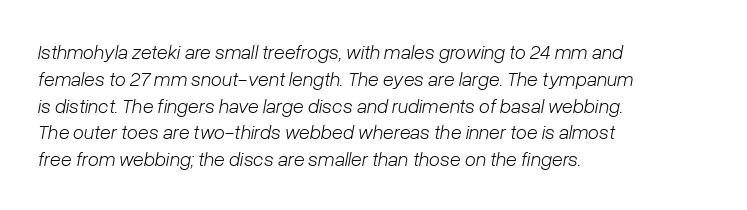
Q: Is the text bold? A: No.
Q: Is the text italic (slanted)? A: Yes, it leans right by about 10 degrees.
Q: Is the text underlined? A: No.
Q: How is the paragraph aligned? A: Left-aligned.
Q: Is the spacing between letters normal or unusually wide? A: Normal.
Q: Is the spacing between lines tight, normal or loose? A: Normal.
